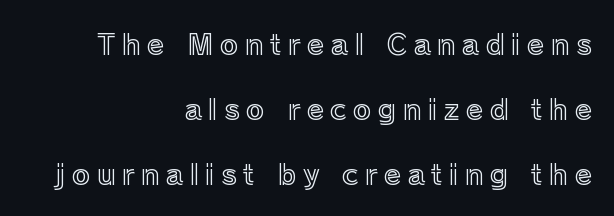
The image shows 28 px text type, upright; set right-aligned, loose line spacing (2.32x), unusually wide letter spacing (+0.23 em), not underlined; a medium x-height.
